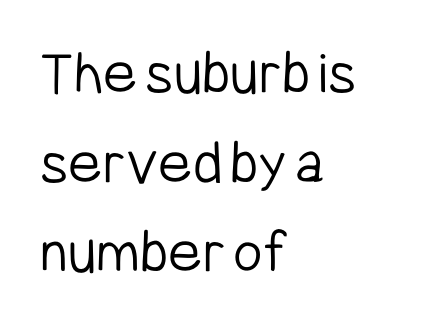
{"serif": "no", "italic": "no", "bold": "no", "weight": "light", "width": "condensed", "stroke_contrast": "low", "x_height": "medium", "monospaced": "no", "underline": "no", "align": "left", "line_spacing": "normal", "line_spacing_ratio": 1.4, "letter_spacing": "normal", "letter_spacing_em": 0.0, "glyph_px": 64}
